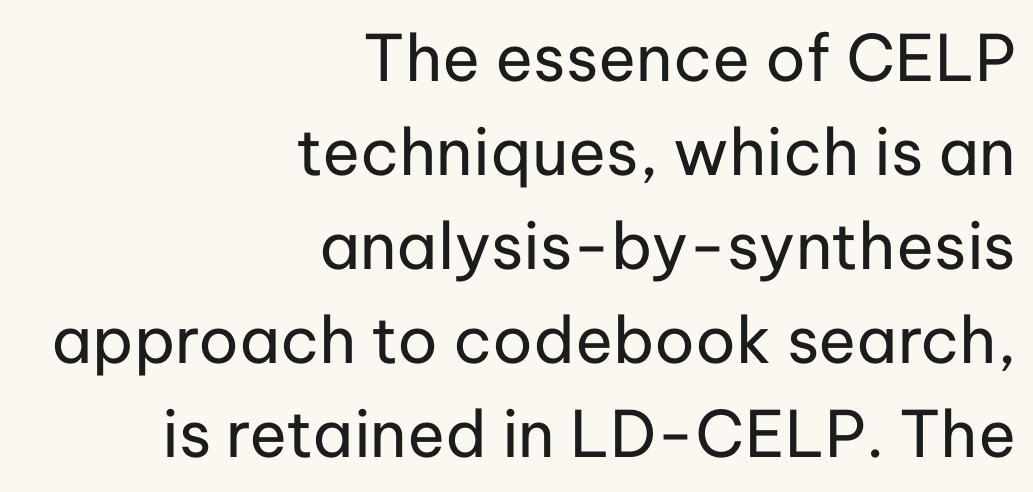
{"serif": "no", "italic": "no", "bold": "no", "weight": "regular", "width": "normal", "stroke_contrast": "low", "x_height": "medium", "monospaced": "no", "underline": "no", "align": "right", "line_spacing": "normal", "line_spacing_ratio": 1.47, "letter_spacing": "normal", "letter_spacing_em": 0.0, "glyph_px": 64}
